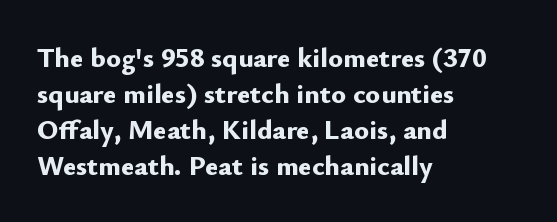
Q: Is the text bold? A: Yes.
Q: Is the text italic (slanted)? A: No, it is upright.
Q: Is the typeface a serif or a sans-serif typeface? A: Sans-serif.
Q: Is the text underlined? A: No.
Q: How is the paragraph aligned? A: Left-aligned.
Q: Is the spacing between letters normal or unusually wide? A: Normal.
Q: Is the spacing between lines tight, normal or loose? A: Normal.
Q: Width (condensed, normal, or wide)? A: Normal.
Q: Stroke contrast? A: Low.
Q: x-height? A: Small.
Q: Monospaced? A: No.
